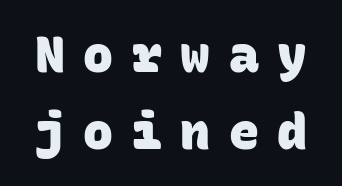
Q: Is the text bold? A: Yes.
Q: Is the typeface a serif or a sans-serif typeface? A: Sans-serif.
Q: Is the text underlined? A: No.
Q: Is the spacing between letters normal or unusually wide? A: Unusually wide.
Q: Is the spacing between lines tight, normal or loose? A: Normal.
Q: Width (condensed, normal, or wide)? A: Normal.
Q: Stroke contrast? A: Low.
Q: x-height? A: Large.
Q: Monospaced? A: Yes.
